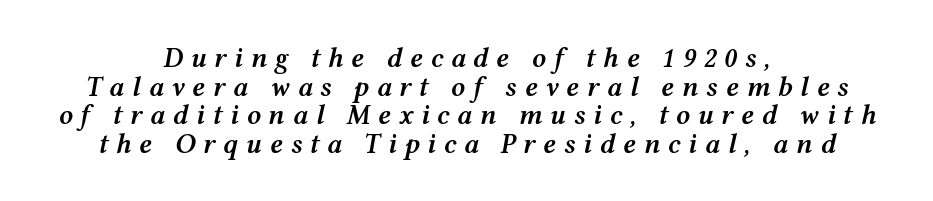
Q: Is the text bold? A: Semi-bold.
Q: Is the text italic (slanted)? A: Yes, it leans right by about 12 degrees.
Q: Is the text underlined? A: No.
Q: How is the paragraph aligned? A: Centered.
Q: Is the spacing between letters normal or unusually wide? A: Unusually wide.
Q: Is the spacing between lines tight, normal or loose? A: Tight.
Q: Width (condensed, normal, or wide)? A: Wide.
Q: Stroke contrast? A: Medium.
Q: x-height? A: Medium.
Q: Monospaced? A: No.
